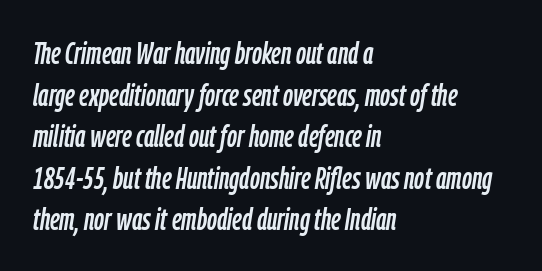
Q: Is the text italic (slanted)? A: Yes, it leans right by about 9 degrees.
Q: Is the text underlined? A: No.
Q: How is the paragraph aligned? A: Left-aligned.
Q: Is the spacing between letters normal or unusually wide? A: Normal.
Q: Is the spacing between lines tight, normal or loose? A: Normal.
Q: Width (condensed, normal, or wide)? A: Condensed.
Q: Stroke contrast? A: Low.
Q: x-height? A: Medium.
Q: Monospaced? A: No.
